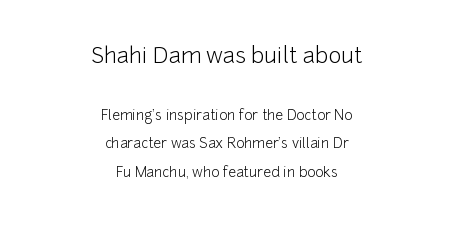
The image shows 22 px text type, upright; set centered, loose line spacing (2.05x), normal letter spacing, not underlined; the first (top) block is 1.57x larger.
